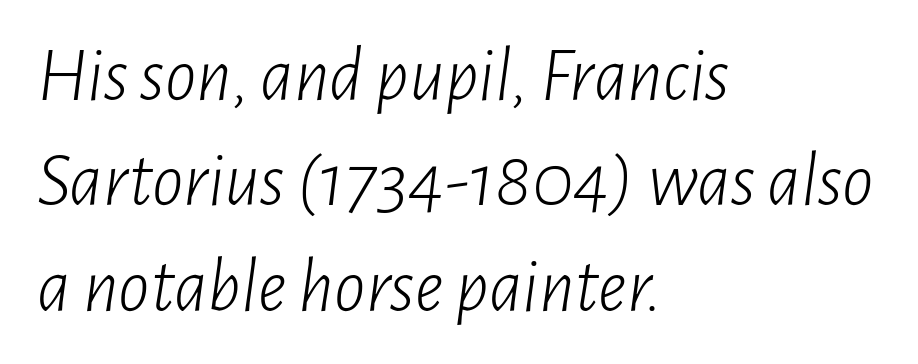
The image shows 78 px light, condensed type, italic (leaning right); set left-aligned, normal line spacing (1.35x), normal letter spacing, not underlined; low stroke contrast and a medium x-height.
